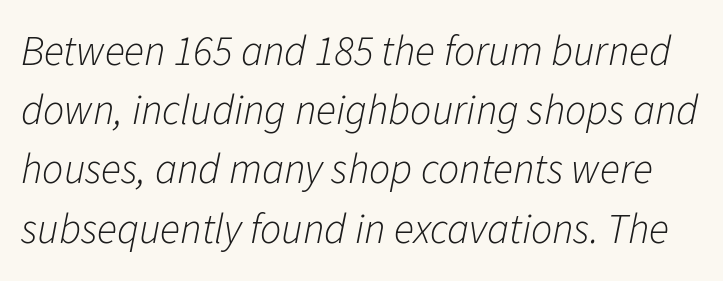
Q: Is the text bold? A: No.
Q: Is the text italic (slanted)? A: Yes, it leans right by about 11 degrees.
Q: Is the text underlined? A: No.
Q: Is the spacing between letters normal or unusually wide? A: Normal.
Q: Is the spacing between lines tight, normal or loose? A: Normal.
Q: Width (condensed, normal, or wide)? A: Normal.
Q: Stroke contrast? A: Low.
Q: x-height? A: Medium.
Q: Monospaced? A: No.
